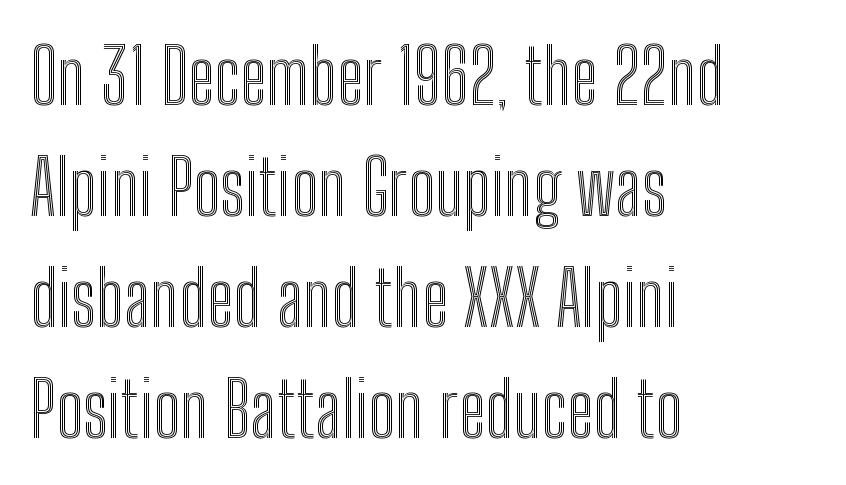
Character widths vary here, with narrow letters taking less room than wide ones. Where is the straight margin? On the left. This sample uses an upright cut, with every glyph sitting square on the baseline. The passage shown is not underscored anywhere. This rendering leaves character spacing at its baseline value.
